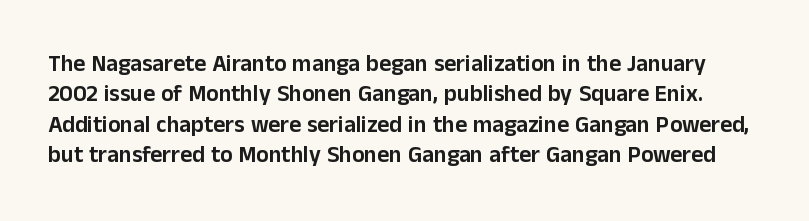
{"italic": "no", "underline": "no", "line_spacing": "normal", "line_spacing_ratio": 1.32, "letter_spacing": "normal", "letter_spacing_em": 0.0, "glyph_px": 23}
